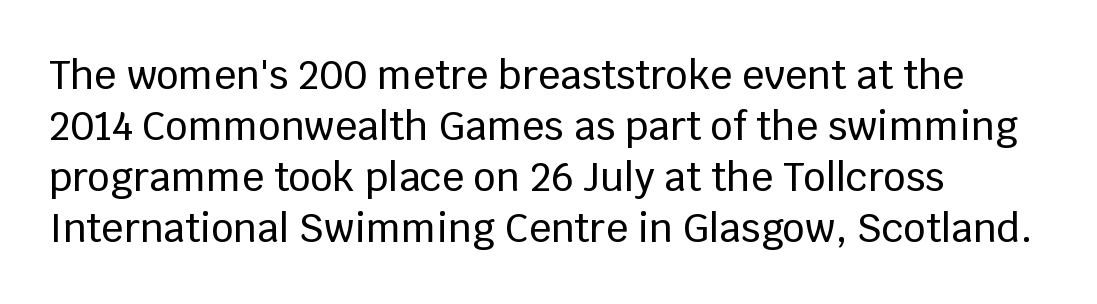
Characters follow at the spacing the type designer built in. The rendering uses a moderate line-height, typical for paragraphs. Posture: upright roman. A clean baseline with only descenders dipping below it. This sample has the flowing, uneven cadence of proportional lettering. The rendering shows plain stroke endings on the letterforms — a sans-serif design.
